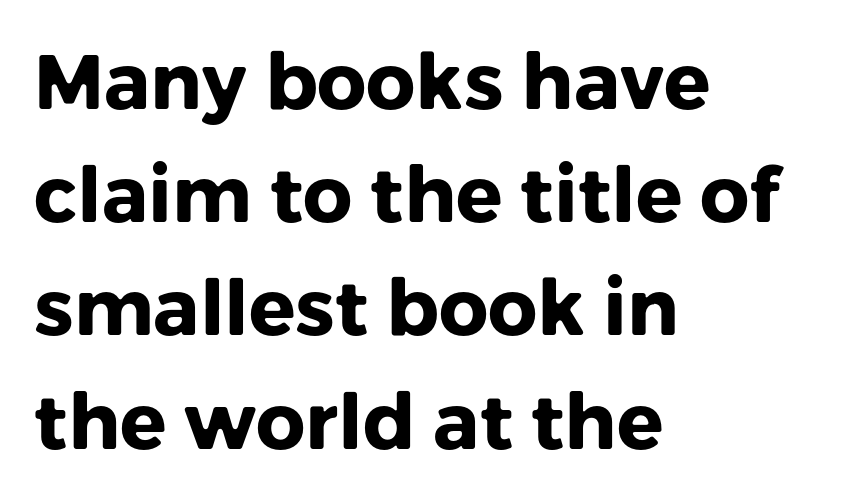
The image shows 77 px heavy sans-serif type, upright; set left-aligned, normal line spacing (1.47x), normal letter spacing, not underlined; low stroke contrast and a medium x-height.
